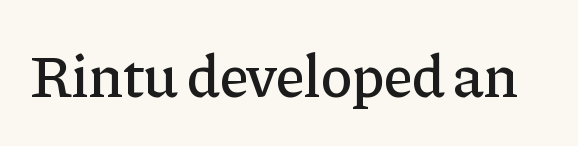
{"serif": "yes", "italic": "no", "width": "normal", "stroke_contrast": "low", "x_height": "medium", "monospaced": "no", "underline": "no", "letter_spacing": "normal", "letter_spacing_em": 0.0, "glyph_px": 60}
